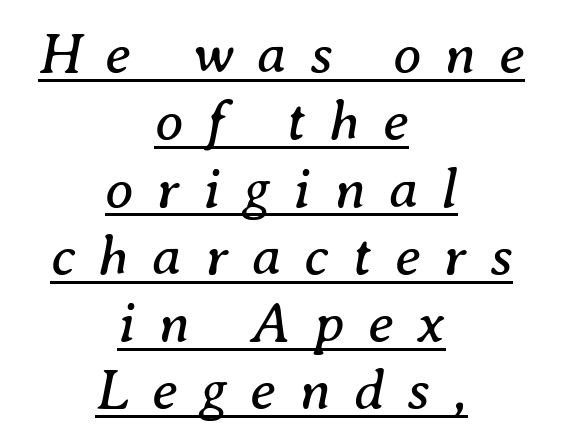
The font family rendered here belongs to the serif group. Stroke thickness stays within the range of a standard reading face or lighter. A baseline rule has been typeset under these characters. Looks like regular typesetting: each glyph gets only the width it needs.
